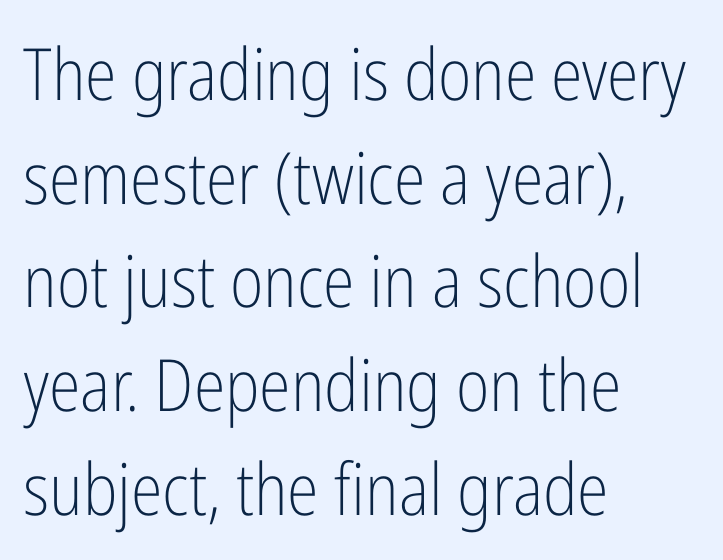
The typeface has the unassuming heft of standard copy or less. All the whitespace from short lines collects on the right. How are the letters spaced? Ordinarily, with no added tracking. A typesetter would call this leading conventional body-copy spacing.
